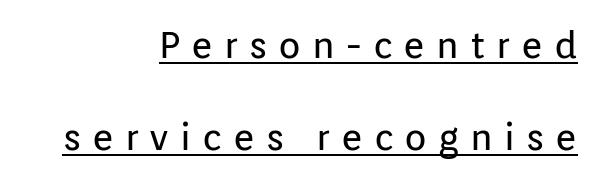
Honestly, the underline is the first thing you notice here. Stem width sits at or under what a default text font uses. Loosely led — the rows are spread out. Typographically, this falls in the sans-serif category.
